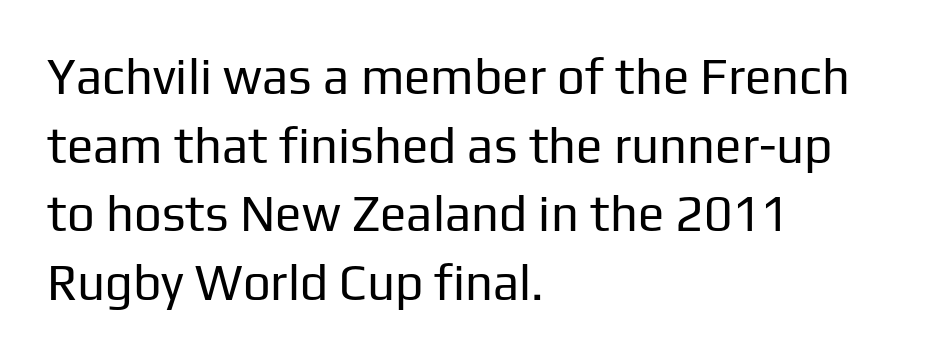
{"serif": "no", "italic": "no", "bold": "no", "weight": "regular", "width": "normal", "stroke_contrast": "low", "x_height": "medium", "monospaced": "no", "underline": "no", "align": "left", "line_spacing": "normal", "line_spacing_ratio": 1.4, "letter_spacing": "normal", "letter_spacing_em": 0.0, "glyph_px": 49}
